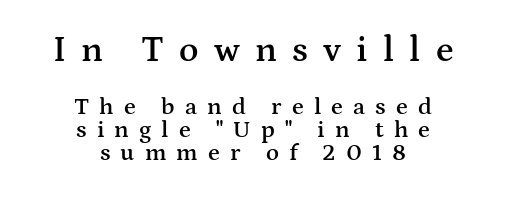
{"serif": "yes", "italic": "no", "bold": "semi", "weight": "semibold", "width": "wide", "stroke_contrast": "medium", "x_height": "medium", "monospaced": "no", "underline": "no", "align": "center", "line_spacing": "tight", "line_spacing_ratio": 0.96, "letter_spacing": "wide", "letter_spacing_em": 0.42, "larger_block": "first", "size_ratio": 1.5, "glyph_px": 36}
